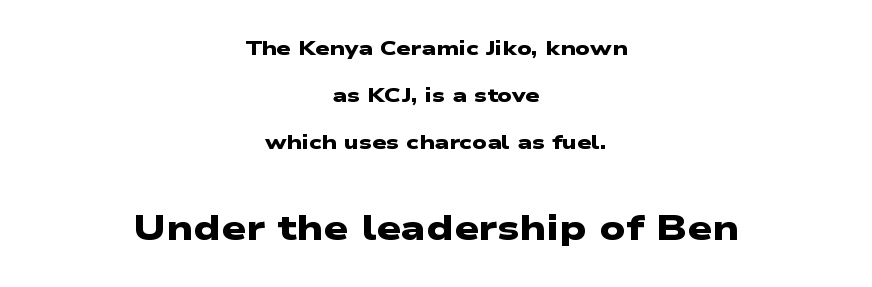
Q: Is the text bold? A: Yes.
Q: Is the typeface a serif or a sans-serif typeface? A: Sans-serif.
Q: Is the text underlined? A: No.
Q: How is the paragraph aligned? A: Centered.
Q: Is the spacing between letters normal or unusually wide? A: Normal.
Q: Is the spacing between lines tight, normal or loose? A: Loose.
Q: Which block of text is set in a larger size, the first (top) or the second (bottom)? A: The second (bottom) one.
Q: Width (condensed, normal, or wide)? A: Wide.
Q: Stroke contrast? A: Low.
Q: x-height? A: Medium.
Q: Monospaced? A: No.
